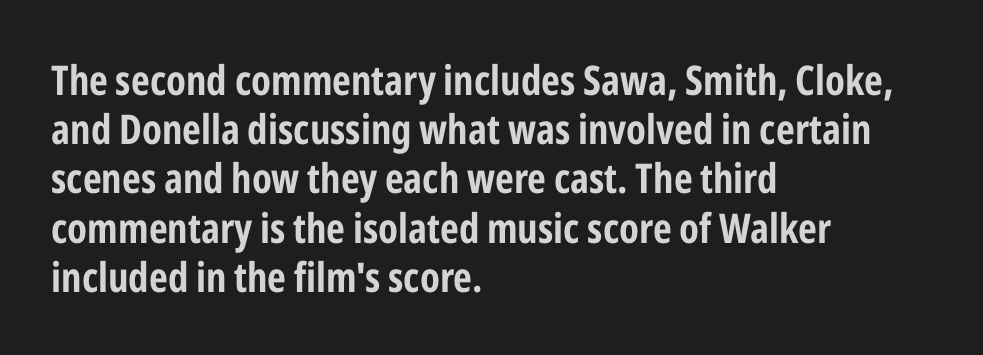
Q: Is the text italic (slanted)? A: No, it is upright.
Q: Is the typeface a serif or a sans-serif typeface? A: Sans-serif.
Q: Is the text underlined? A: No.
Q: How is the paragraph aligned? A: Left-aligned.
Q: Is the spacing between letters normal or unusually wide? A: Normal.
Q: Width (condensed, normal, or wide)? A: Condensed.
Q: Stroke contrast? A: Low.
Q: x-height? A: Medium.
Q: Monospaced? A: No.
